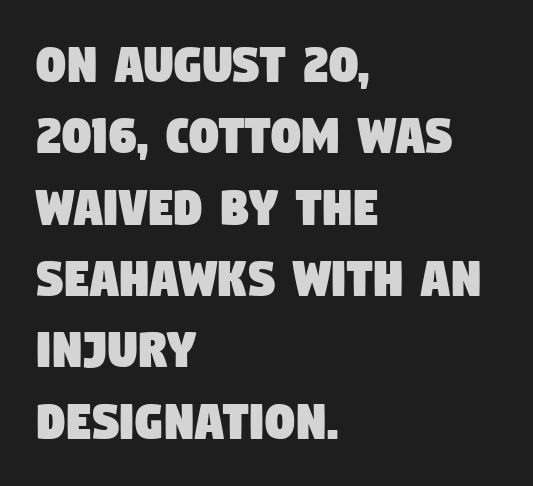
Q: Is the typeface a serif or a sans-serif typeface? A: Sans-serif.
Q: Is the text underlined? A: No.
Q: How is the paragraph aligned? A: Left-aligned.
Q: Is the spacing between letters normal or unusually wide? A: Normal.
Q: Width (condensed, normal, or wide)? A: Condensed.
Q: Stroke contrast? A: Low.
Q: x-height? A: Large.
Q: Monospaced? A: No.
